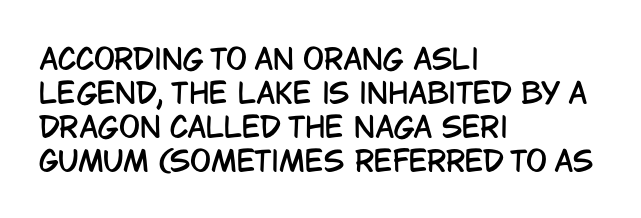
The image shows 28 px condensed sans-serif type, upright; set left-aligned, line spacing 1.22x, normal letter spacing, not underlined; low stroke contrast and a large x-height.
